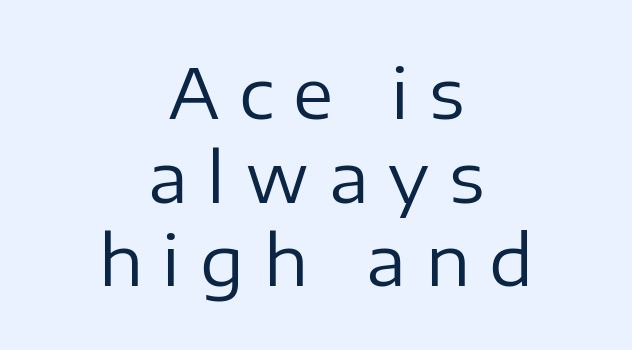
Q: Is the text bold? A: No.
Q: Is the text italic (slanted)? A: No, it is upright.
Q: Is the typeface a serif or a sans-serif typeface? A: Sans-serif.
Q: Is the text underlined? A: No.
Q: How is the paragraph aligned? A: Centered.
Q: Is the spacing between letters normal or unusually wide? A: Unusually wide.
Q: Width (condensed, normal, or wide)? A: Normal.
Q: Stroke contrast? A: Low.
Q: x-height? A: Medium.
Q: Monospaced? A: No.
